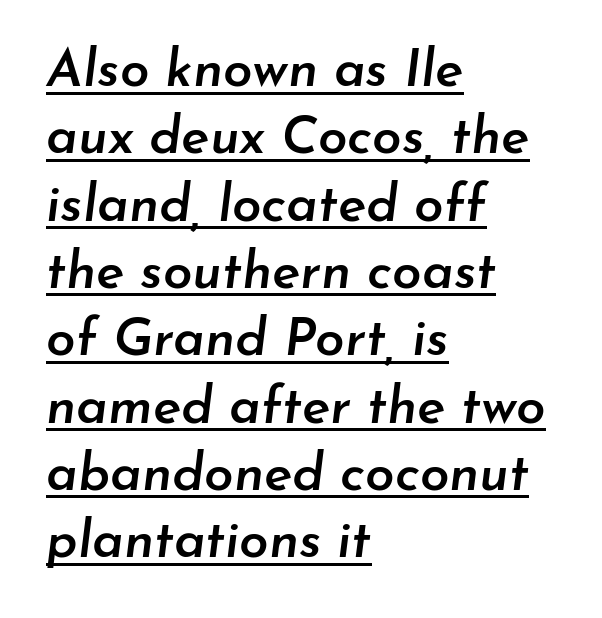
Q: Is the text bold? A: Semi-bold.
Q: Is the text italic (slanted)? A: Yes, it leans right by about 7 degrees.
Q: Is the text underlined? A: Yes.
Q: How is the paragraph aligned? A: Left-aligned.
Q: Is the spacing between letters normal or unusually wide? A: Normal.
Q: Is the spacing between lines tight, normal or loose? A: Normal.
Q: Width (condensed, normal, or wide)? A: Normal.
Q: Stroke contrast? A: Low.
Q: x-height? A: Small.
Q: Monospaced? A: No.
